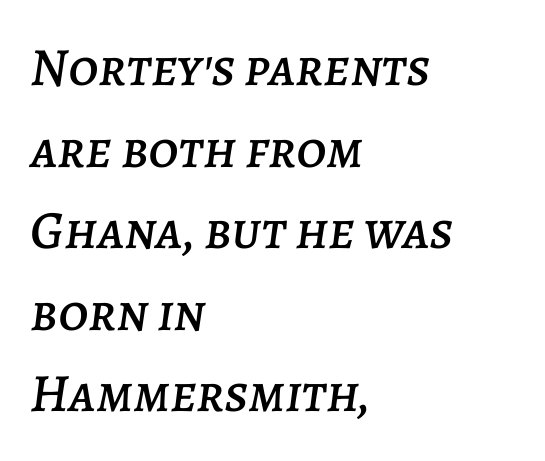
Q: Is the text italic (slanted)? A: Yes, it leans right by about 7 degrees.
Q: Is the text underlined? A: No.
Q: How is the paragraph aligned? A: Left-aligned.
Q: Is the spacing between letters normal or unusually wide? A: Normal.
Q: Is the spacing between lines tight, normal or loose? A: Normal.
Q: Width (condensed, normal, or wide)? A: Normal.
Q: Stroke contrast? A: Low.
Q: x-height? A: Large.
Q: Monospaced? A: No.
